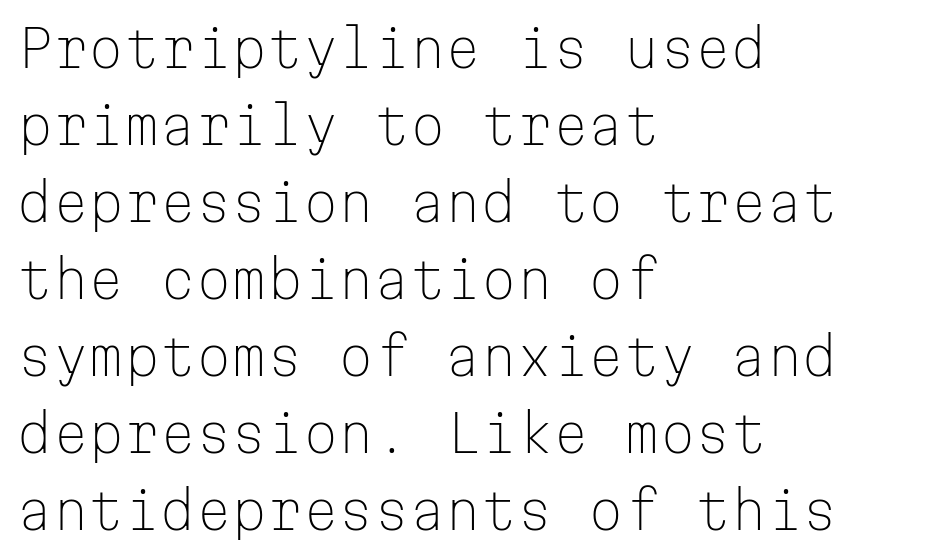
{"serif": "no", "italic": "no", "bold": "no", "weight": "light", "width": "normal", "stroke_contrast": "low", "x_height": "medium", "monospaced": "yes", "underline": "no", "align": "left", "line_spacing": "normal", "line_spacing_ratio": 1.51, "letter_spacing": "normal", "letter_spacing_em": 0.0, "glyph_px": 51}
